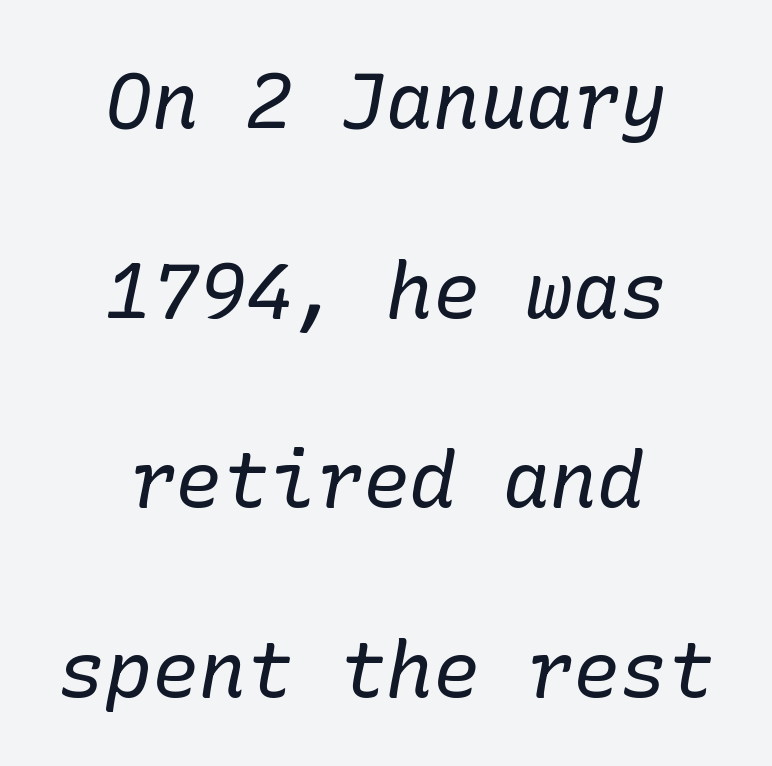
These lines stand farther apart than default settings would place them. Is this a heavy cut? Hardly; it is regular or lighter. Italic: yes, the glyphs are oblique.
